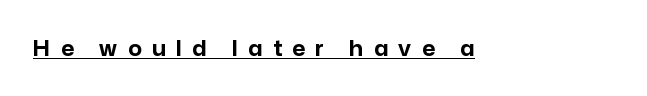
Like a heading marked for emphasis, these lines bear an underscore. Substantial extra tracking has been applied to these lines. No italicization has been applied; the sample stays upright. Caption: bold face, heavy strokes.
